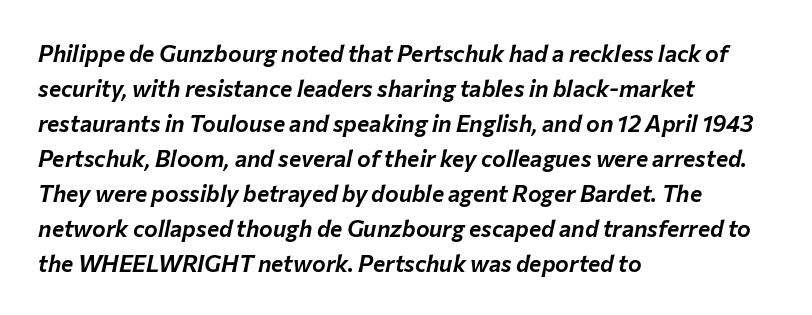
The image shows 23 px text type, italic (leaning right); set left-aligned, normal line spacing (1.52x), normal letter spacing, not underlined.
